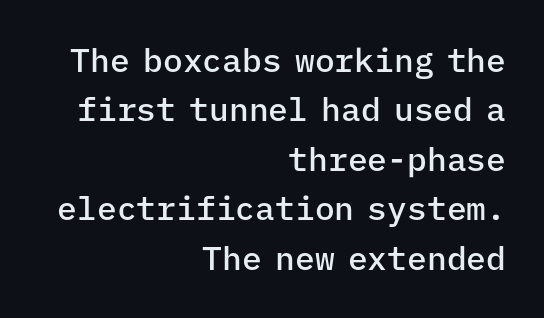
The glyphs in this specimen are sans serif. Visually the block forms a straight wall on the right and a jagged coastline on the left. Here the designer chose a console-style face with uniform glyph widths. This rendering leaves character spacing at its baseline value.
